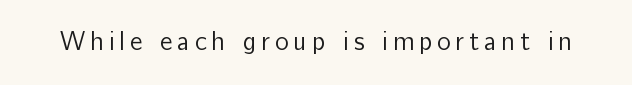
Q: Is the text bold? A: No.
Q: Is the text italic (slanted)? A: No, it is upright.
Q: Is the text underlined? A: No.
